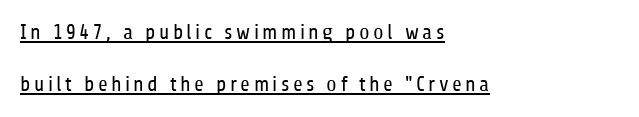
The image shows 21 px text type, upright; set left-aligned, loose line spacing (2.47x), underlined.
